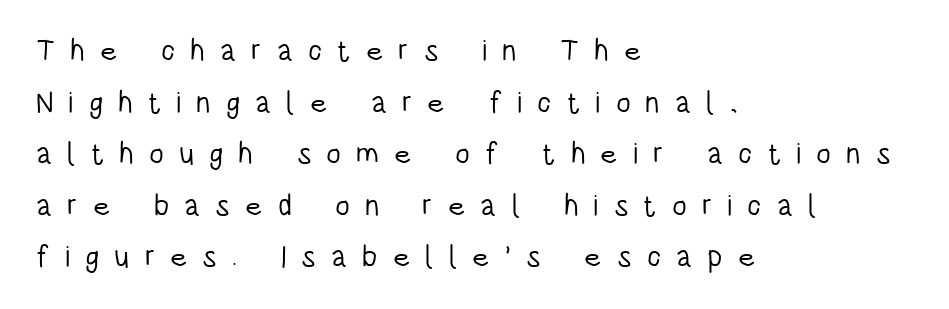
The passage shown is not bold in any degree. Underline: absent. The face used here is proportionally spaced, like ordinary book or web type. The horizontal fit of the characters is loose and conspicuously gappy.
